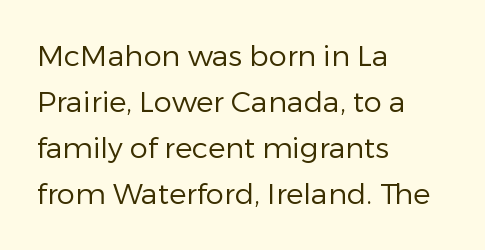
Q: Is the text bold? A: No.
Q: Is the text italic (slanted)? A: No, it is upright.
Q: Is the typeface a serif or a sans-serif typeface? A: Sans-serif.
Q: Is the text underlined? A: No.
Q: How is the paragraph aligned? A: Left-aligned.
Q: Is the spacing between letters normal or unusually wide? A: Normal.
Q: Is the spacing between lines tight, normal or loose? A: Normal.
Q: Width (condensed, normal, or wide)? A: Normal.
Q: Stroke contrast? A: Low.
Q: x-height? A: Medium.
Q: Monospaced? A: No.
